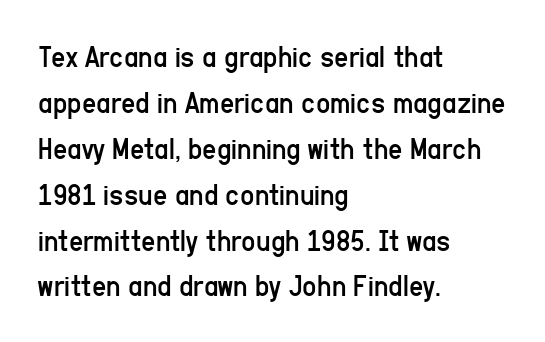
These lines are rendered in a variable-pitch font. Students, note that the glyphs here touch the page at normal intervals. The block of text has a typical density, with ordinary space between rows. Stroke mass is kept to a normal reading level or below. Italic? Not at all — the glyphs are vertical.
